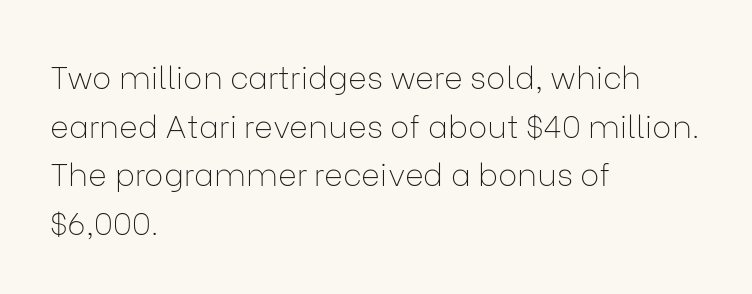
Q: Is the text bold? A: No.
Q: Is the text italic (slanted)? A: No, it is upright.
Q: Is the typeface a serif or a sans-serif typeface? A: Sans-serif.
Q: Is the text underlined? A: No.
Q: How is the paragraph aligned? A: Left-aligned.
Q: Is the spacing between letters normal or unusually wide? A: Normal.
Q: Is the spacing between lines tight, normal or loose? A: Normal.
Q: Width (condensed, normal, or wide)? A: Normal.
Q: Stroke contrast? A: Low.
Q: x-height? A: Medium.
Q: Monospaced? A: No.
